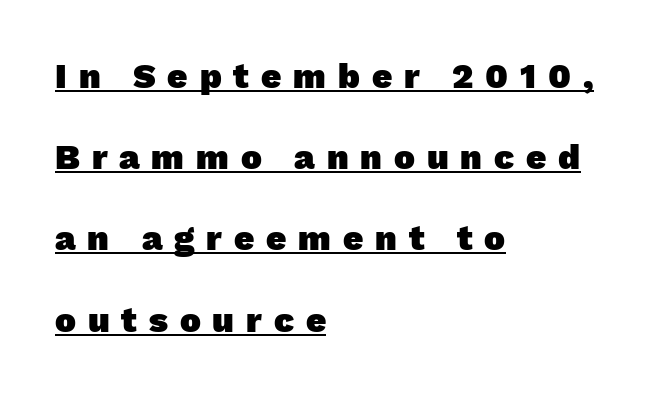
Q: Is the text bold? A: Yes.
Q: Is the typeface a serif or a sans-serif typeface? A: Sans-serif.
Q: Is the text underlined? A: Yes.
Q: How is the paragraph aligned? A: Left-aligned.
Q: Is the spacing between letters normal or unusually wide? A: Unusually wide.
Q: Is the spacing between lines tight, normal or loose? A: Loose.
Q: Width (condensed, normal, or wide)? A: Normal.
Q: Stroke contrast? A: Low.
Q: x-height? A: Medium.
Q: Monospaced? A: No.
